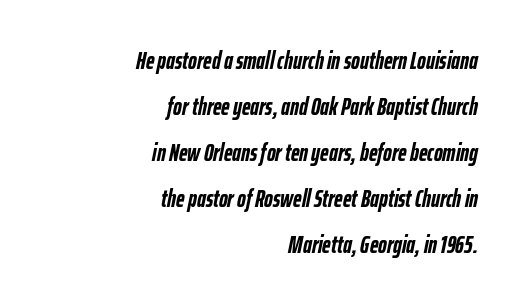
{"italic": "yes", "lean": "right", "slant_degrees": 12, "bold": "yes", "underline": "no", "align": "right", "line_spacing": "loose", "line_spacing_ratio": 1.92, "letter_spacing": "normal", "letter_spacing_em": 0.0, "glyph_px": 24}
